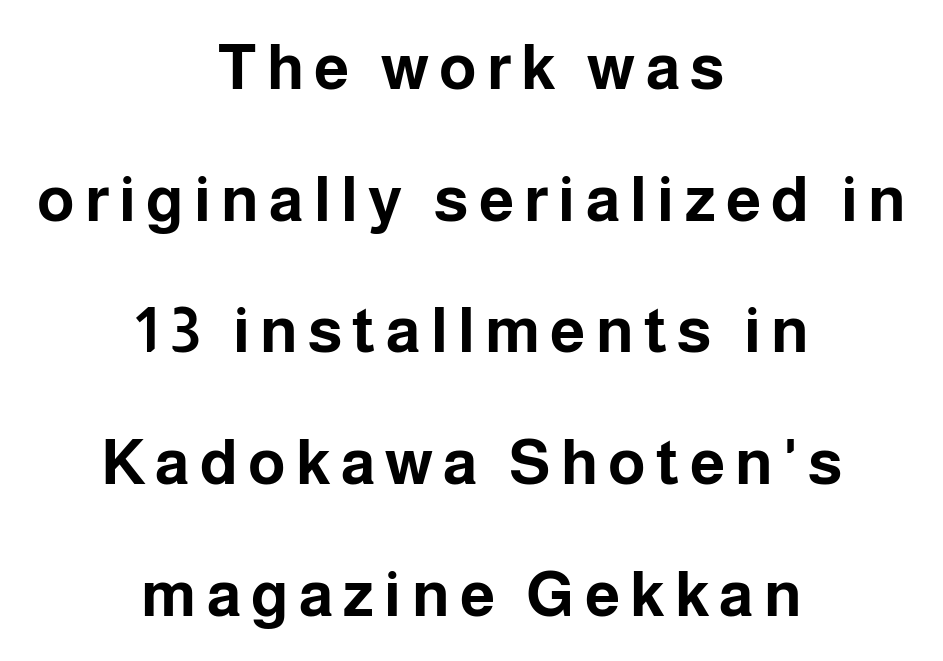
The image shows 63 px bold sans-serif type, upright; set centered, loose line spacing (2.09x), not underlined; low stroke contrast and a medium x-height.
